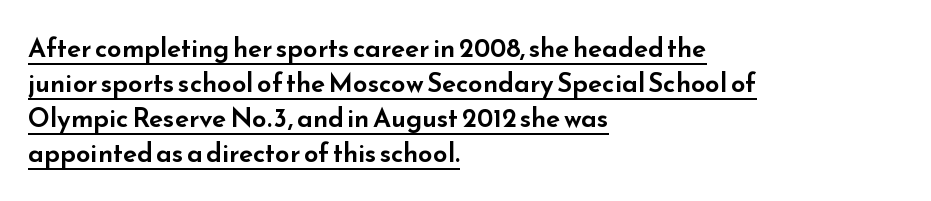
The letters stand straight up with perfectly vertical stems. Caption: standard tracking, unaltered. How would I describe the line gaps? Plain and ordinary. Alignment: flush left.
